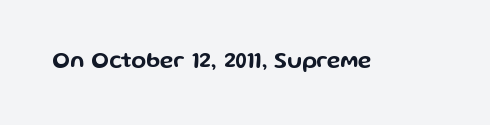
The image shows 22 px text type, upright; set normal letter spacing, not underlined.
